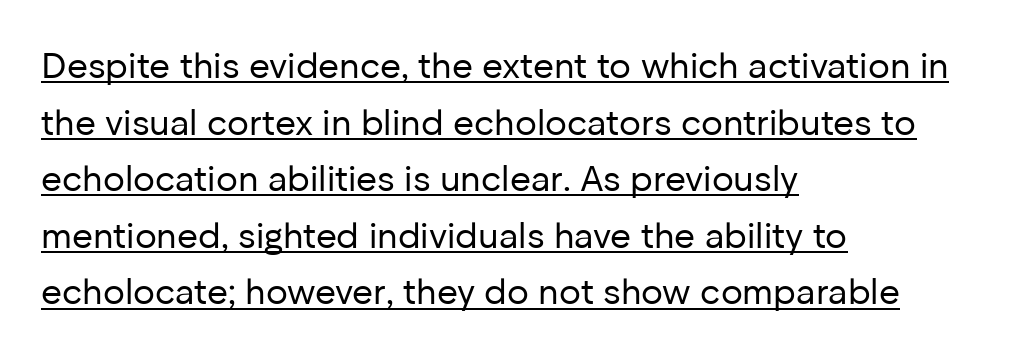
Q: Is the text bold? A: No.
Q: Is the text italic (slanted)? A: No, it is upright.
Q: Is the typeface a serif or a sans-serif typeface? A: Sans-serif.
Q: Is the text underlined? A: Yes.
Q: How is the paragraph aligned? A: Left-aligned.
Q: Is the spacing between letters normal or unusually wide? A: Normal.
Q: Is the spacing between lines tight, normal or loose? A: Normal.
Q: Width (condensed, normal, or wide)? A: Normal.
Q: Stroke contrast? A: Low.
Q: x-height? A: Medium.
Q: Monospaced? A: No.
